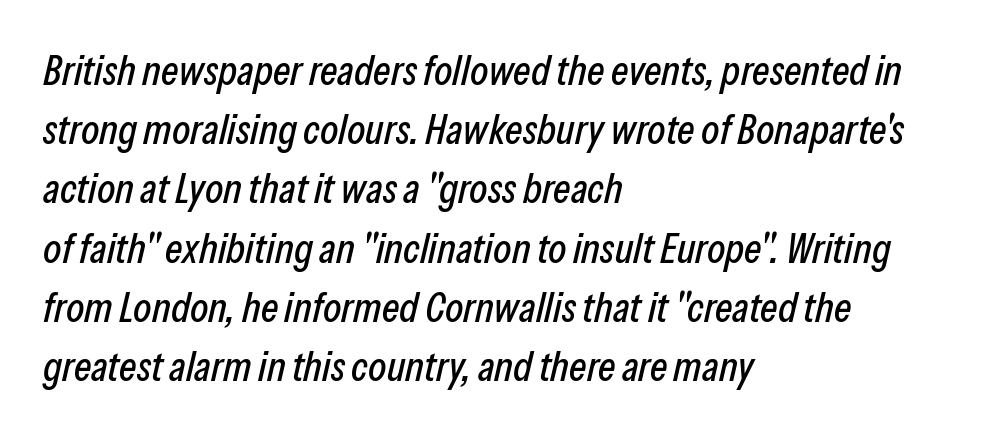
The image shows 42 px condensed type, italic (leaning right); set left-aligned, normal line spacing (1.41x), normal letter spacing, not underlined; low stroke contrast and a medium x-height.
